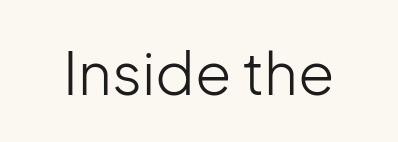
A sans-serif font was chosen for this passage. You could not count columns in this text — the font is proportionally spaced. The words here are not underlined. Tracking value appears to be zero — textbook default spacing. The lettering holds an erect, upright posture throughout. The passage shown is not bold in any degree.
